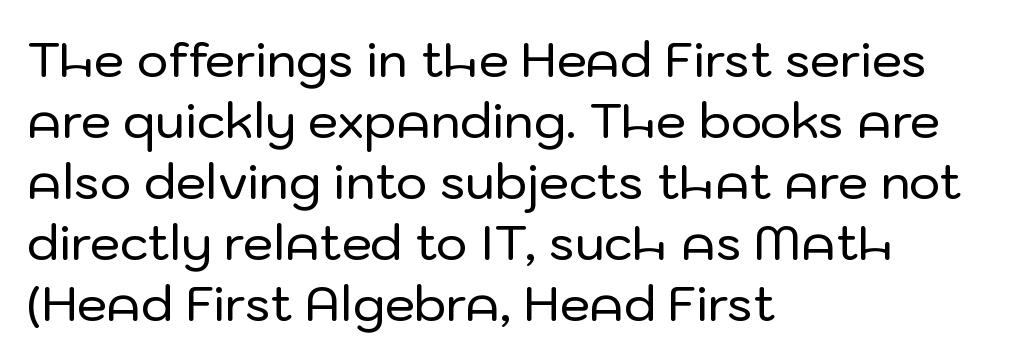
Q: Is the text italic (slanted)? A: No, it is upright.
Q: Is the typeface a serif or a sans-serif typeface? A: Sans-serif.
Q: Is the text underlined? A: No.
Q: How is the paragraph aligned? A: Left-aligned.
Q: Is the spacing between letters normal or unusually wide? A: Normal.
Q: Is the spacing between lines tight, normal or loose? A: Normal.
Q: Width (condensed, normal, or wide)? A: Normal.
Q: Stroke contrast? A: Low.
Q: x-height? A: Medium.
Q: Monospaced? A: No.
